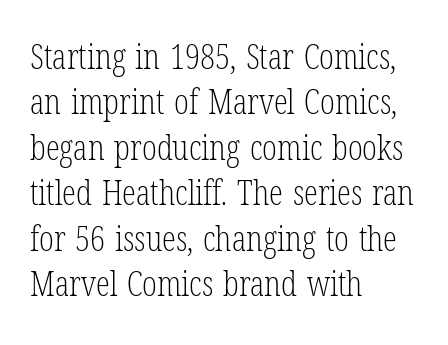
The image shows 35 px light, condensed serif type, upright; set left-aligned, normal line spacing (1.3x), normal letter spacing, not underlined; low stroke contrast and a medium x-height.
